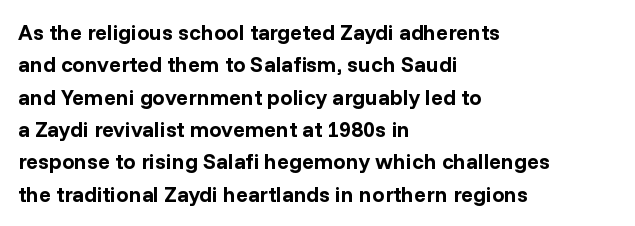
{"italic": "no", "bold": "yes", "underline": "no", "align": "left", "line_spacing": "normal", "line_spacing_ratio": 1.47, "letter_spacing": "normal", "letter_spacing_em": 0.0, "glyph_px": 22}
